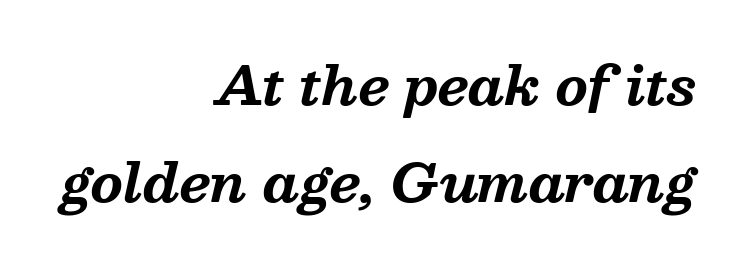
Style check: oblique. This rendering employs a face with finishing strokes, i.e., a serif. This sample has the flowing, uneven cadence of proportional lettering. Typesetter's note: full bold, strokes at maximum text heaviness. Nobody touched the tracking dial on this one.
